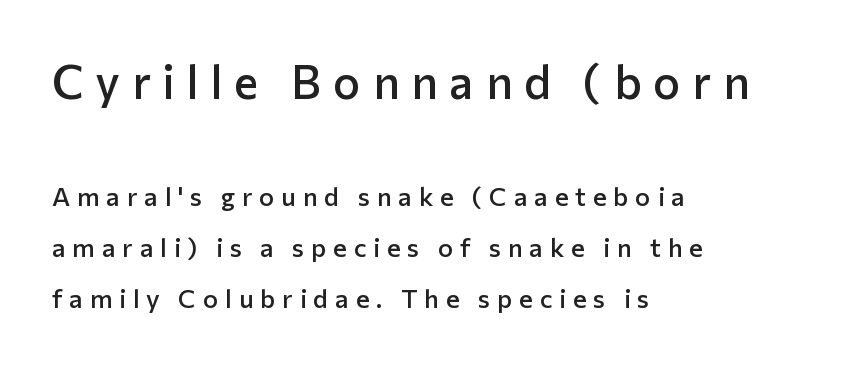
Q: Is the text bold? A: Semi-bold.
Q: Is the text italic (slanted)? A: No, it is upright.
Q: Is the typeface a serif or a sans-serif typeface? A: Sans-serif.
Q: Is the text underlined? A: No.
Q: How is the paragraph aligned? A: Left-aligned.
Q: Is the spacing between letters normal or unusually wide? A: Unusually wide.
Q: Is the spacing between lines tight, normal or loose? A: Loose.
Q: Which block of text is set in a larger size, the first (top) or the second (bottom)? A: The first (top) one.
Q: Width (condensed, normal, or wide)? A: Normal.
Q: Stroke contrast? A: Low.
Q: x-height? A: Medium.
Q: Monospaced? A: No.
